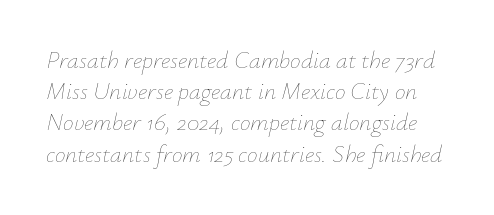
{"italic": "yes", "lean": "right", "slant_degrees": 12, "bold": "no", "underline": "no", "line_spacing": "normal", "line_spacing_ratio": 1.3, "letter_spacing": "normal", "letter_spacing_em": 0.0, "glyph_px": 24}
